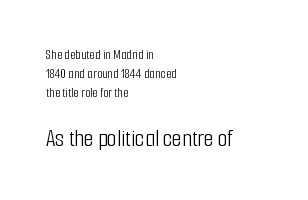
The image shows 25 px text type, upright; set left-aligned, normal line spacing (1.35x), normal letter spacing, not underlined; the second (bottom) block is 1.79x larger.
